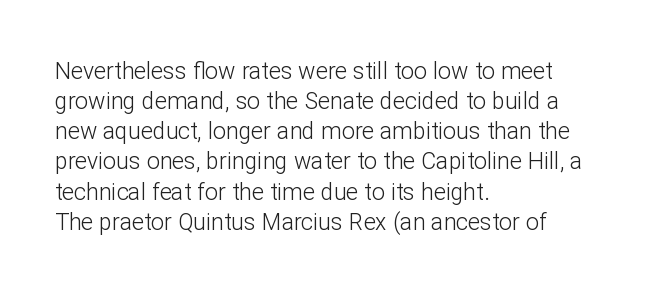
The image shows 23 px text type, upright; set left-aligned, normal line spacing (1.31x), normal letter spacing, not underlined.
